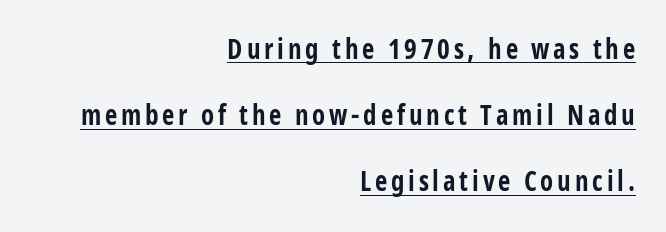
{"italic": "no", "bold": "yes", "underline": "yes", "align": "right", "line_spacing": "loose", "line_spacing_ratio": 2.45, "glyph_px": 27}
